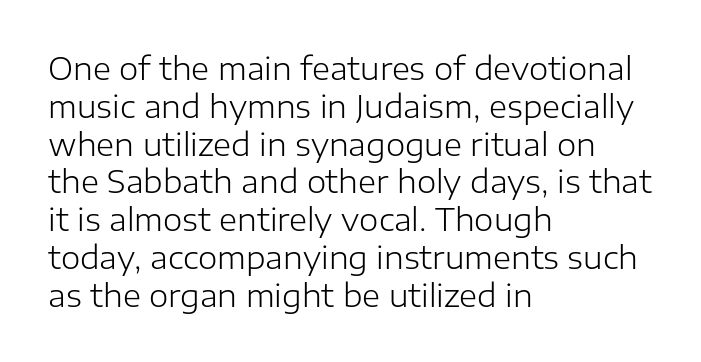
The image shows 31 px light sans-serif type, upright; set left-aligned, line spacing 1.22x, normal letter spacing, not underlined; low stroke contrast and a medium x-height.
